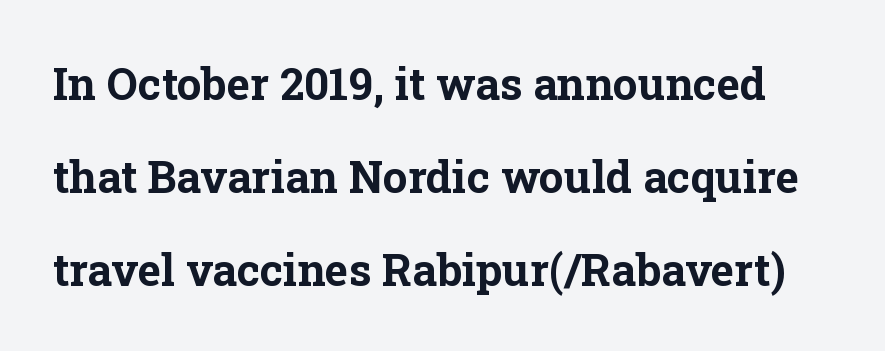
The image shows 44 px bold serif type, upright; set loose line spacing (2.11x), normal letter spacing, not underlined; low stroke contrast and a medium x-height.
